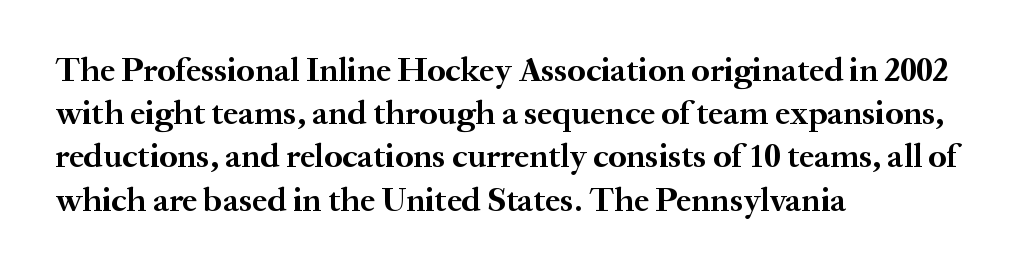
The image shows 34 px semibold serif type, upright; set left-aligned, normal line spacing (1.27x), normal letter spacing, not underlined; medium stroke contrast and a small x-height.
